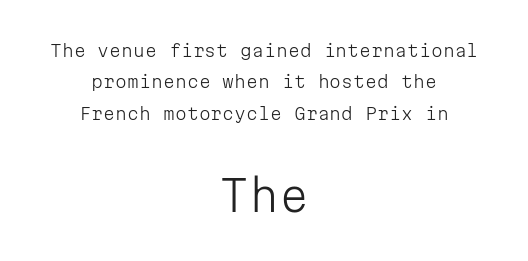
This rendering leaves character spacing at its baseline value. Just letters on the line, the space beneath them empty. Weight class: somewhere from thin through regular. This sample is center-justified, so both line endings float freely. Style check: upright.
